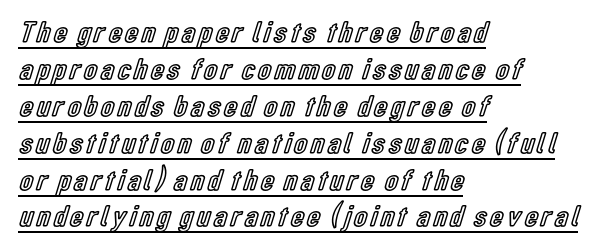
The image shows 30 px condensed type; set left-aligned, line spacing 1.23x, underlined; a medium x-height.
